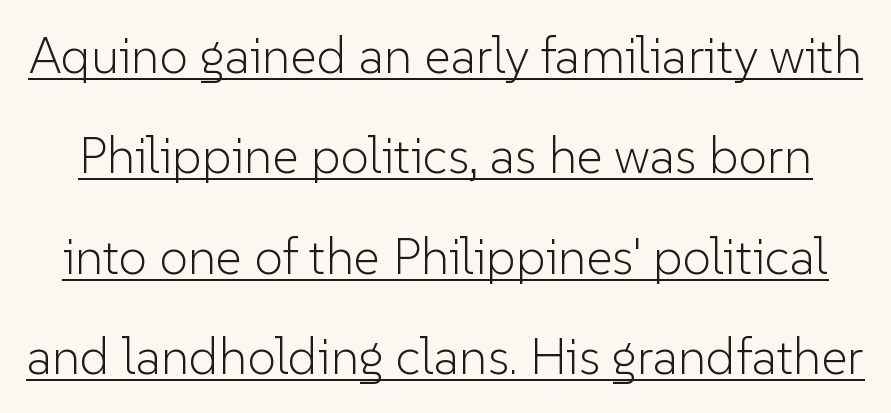
Q: Is the text bold? A: No.
Q: Is the text italic (slanted)? A: No, it is upright.
Q: Is the typeface a serif or a sans-serif typeface? A: Sans-serif.
Q: Is the text underlined? A: Yes.
Q: Is the spacing between letters normal or unusually wide? A: Normal.
Q: Is the spacing between lines tight, normal or loose? A: Loose.
Q: Width (condensed, normal, or wide)? A: Normal.
Q: Stroke contrast? A: Low.
Q: x-height? A: Medium.
Q: Monospaced? A: No.
